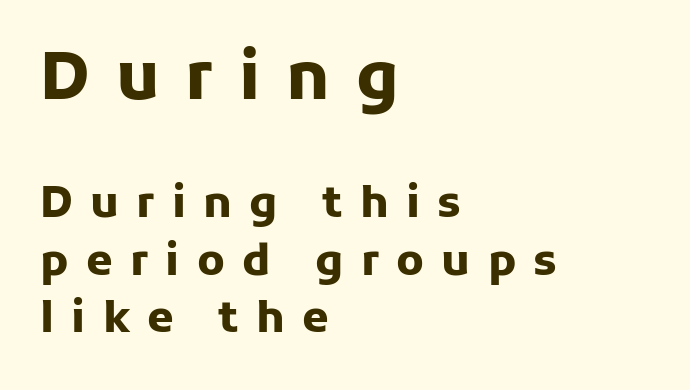
{"serif": "no", "italic": "no", "bold": "yes", "weight": "heavy", "width": "normal", "stroke_contrast": "low", "x_height": "medium", "monospaced": "no", "underline": "no", "align": "left", "line_spacing": "normal", "line_spacing_ratio": 1.33, "letter_spacing": "wide", "letter_spacing_em": 0.4, "larger_block": "first", "size_ratio": 1.51, "glyph_px": 65}
